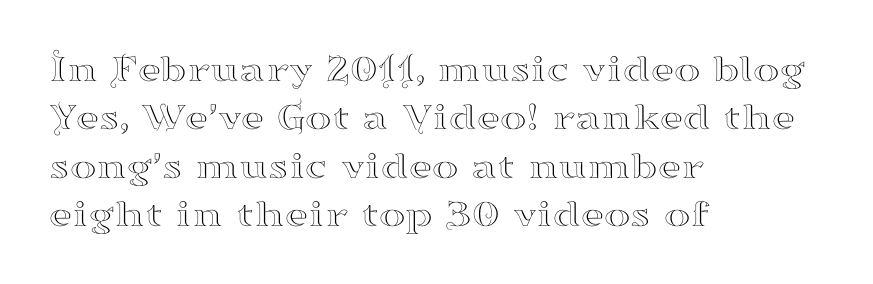
{"serif": "yes", "italic": "no", "width": "wide", "stroke_contrast": "high", "x_height": "small", "monospaced": "no", "underline": "no", "align": "left", "line_spacing_ratio": 1.21, "letter_spacing": "normal", "letter_spacing_em": 0.0, "glyph_px": 40}
